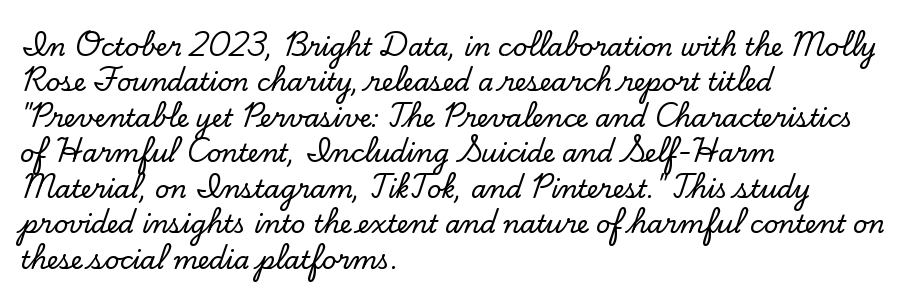
The image shows 25 px text type; set left-aligned, normal line spacing (1.42x), normal letter spacing, not underlined.
